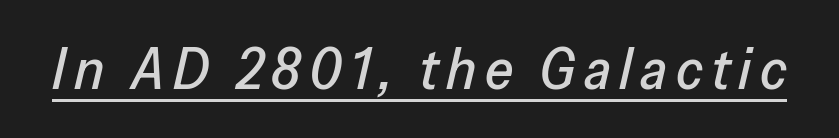
Q: Is the text italic (slanted)? A: Yes, it leans right by about 13 degrees.
Q: Is the text underlined? A: Yes.
Q: Width (condensed, normal, or wide)? A: Normal.
Q: Stroke contrast? A: Low.
Q: x-height? A: Medium.
Q: Monospaced? A: No.
